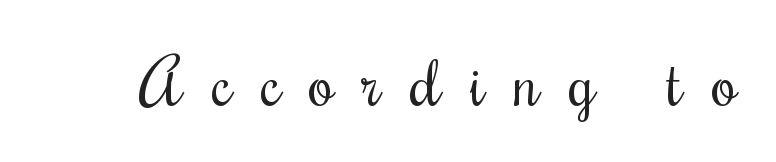
Q: Is the text bold? A: No.
Q: Is the text italic (slanted)? A: Yes.
Q: Is the text underlined? A: No.
Q: Is the spacing between letters normal or unusually wide? A: Unusually wide.
Q: Width (condensed, normal, or wide)? A: Condensed.
Q: Stroke contrast? A: Medium.
Q: x-height? A: Small.
Q: Monospaced? A: No.
